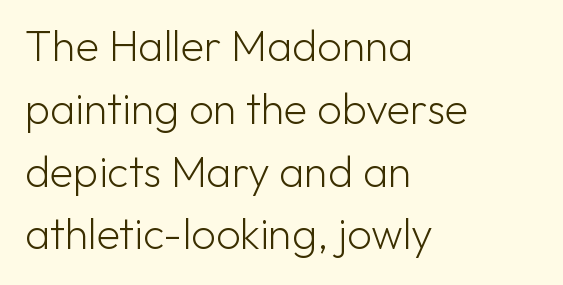
{"serif": "no", "italic": "no", "bold": "no", "weight": "light", "width": "normal", "stroke_contrast": "low", "x_height": "medium", "monospaced": "no", "underline": "no", "align": "left", "line_spacing": "normal", "line_spacing_ratio": 1.46, "letter_spacing": "normal", "letter_spacing_em": 0.0, "glyph_px": 43}
